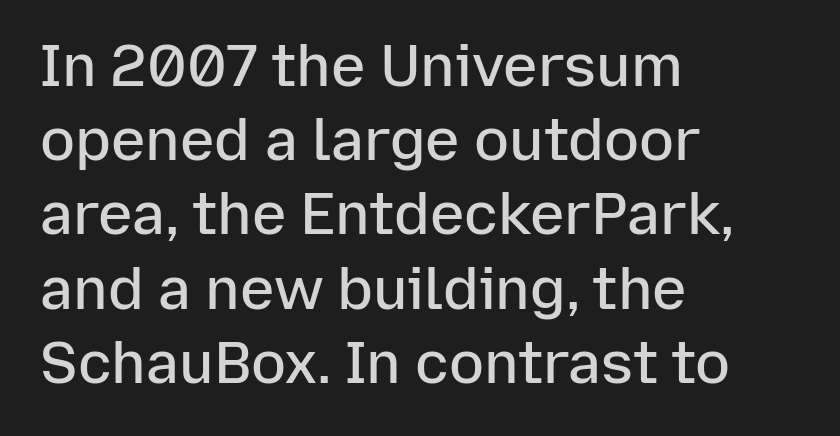
The image shows 58 px semibold sans-serif type, upright; set left-aligned, normal line spacing (1.28x), normal letter spacing, not underlined; low stroke contrast and a medium x-height.
